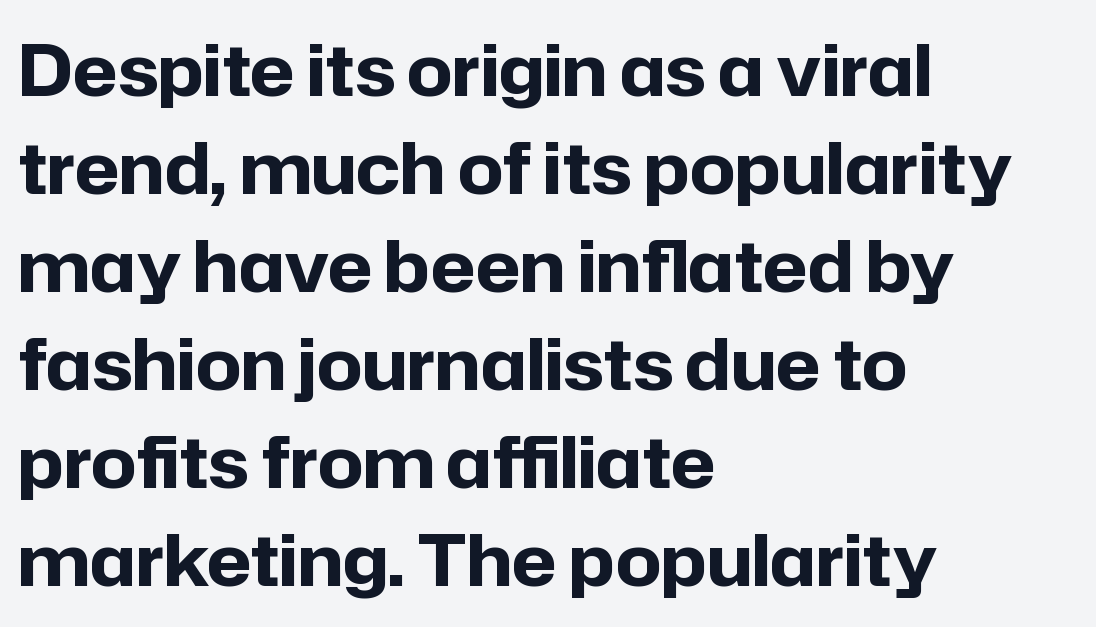
Q: Is the text bold? A: Yes.
Q: Is the text italic (slanted)? A: No, it is upright.
Q: Is the typeface a serif or a sans-serif typeface? A: Sans-serif.
Q: Is the text underlined? A: No.
Q: How is the paragraph aligned? A: Left-aligned.
Q: Is the spacing between letters normal or unusually wide? A: Normal.
Q: Is the spacing between lines tight, normal or loose? A: Normal.
Q: Width (condensed, normal, or wide)? A: Normal.
Q: Stroke contrast? A: Low.
Q: x-height? A: Medium.
Q: Monospaced? A: No.
